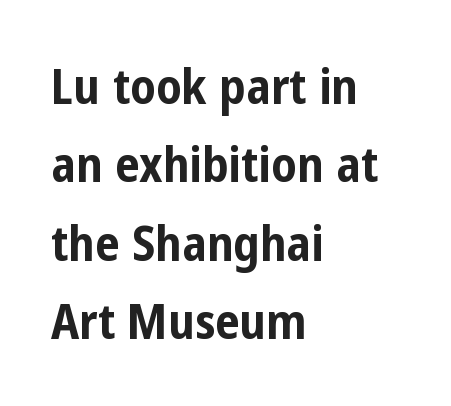
{"serif": "no", "italic": "no", "bold": "yes", "weight": "bold", "width": "condensed", "stroke_contrast": "low", "x_height": "medium", "monospaced": "no", "underline": "no", "align": "left", "line_spacing": "normal", "line_spacing_ratio": 1.6, "letter_spacing": "normal", "letter_spacing_em": 0.0, "glyph_px": 49}
